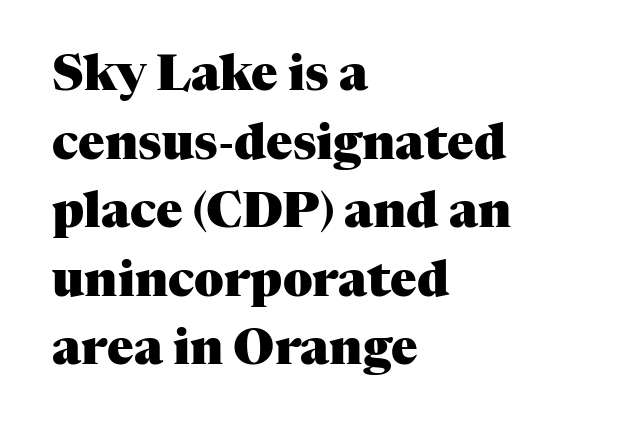
Alignment: flush left. The lines sit at an ordinary, default distance from one another. These lines are composed in type with serifs. The characters look thick and weighty, a clear bold. Think of a printed novel: that variable character pitch is what you see here.
